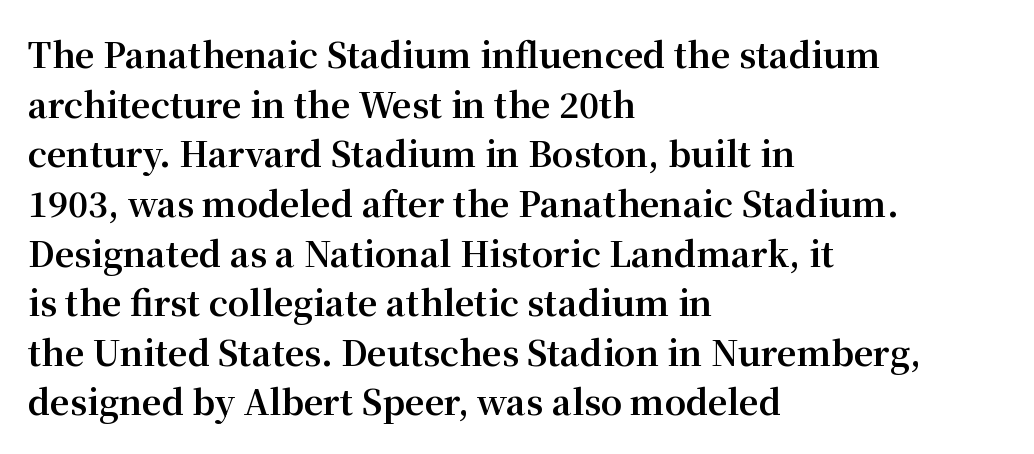
The image shows 34 px bold serif type, upright; set left-aligned, normal line spacing (1.46x), normal letter spacing, not underlined; medium stroke contrast and a medium x-height.
